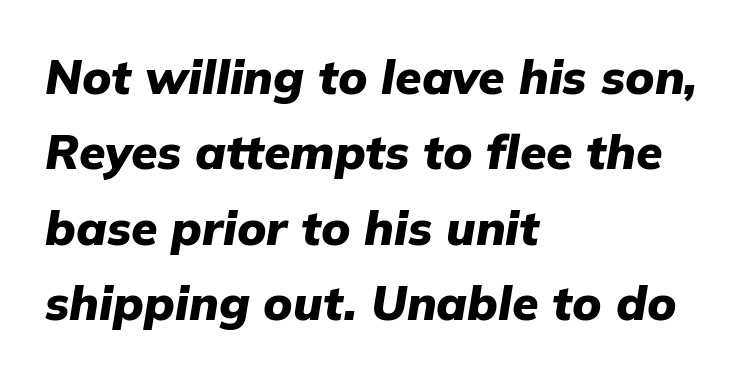
A typesetter would call this proportional, since set widths differ per character. Heavy, bold letterforms. This rendering leaves character spacing at its baseline value. The foot of each line stays bare and open. Rendered with sloped, italic letterforms.
